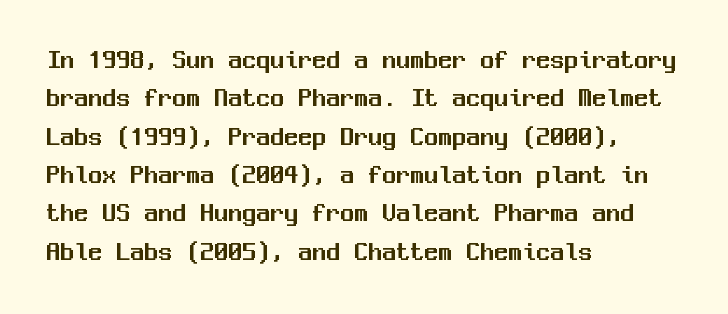
Q: Is the text italic (slanted)? A: No, it is upright.
Q: Is the typeface a serif or a sans-serif typeface? A: Sans-serif.
Q: Is the text underlined? A: No.
Q: How is the paragraph aligned? A: Left-aligned.
Q: Is the spacing between letters normal or unusually wide? A: Normal.
Q: Is the spacing between lines tight, normal or loose? A: Normal.
Q: Width (condensed, normal, or wide)? A: Normal.
Q: Stroke contrast? A: Medium.
Q: x-height? A: Medium.
Q: Monospaced? A: Yes.
